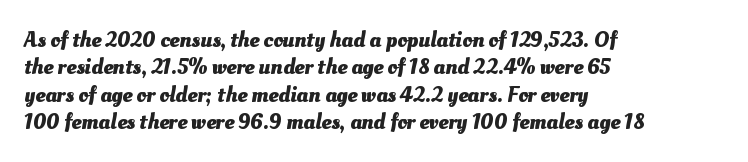
Q: Is the text bold? A: Yes.
Q: Is the text underlined? A: No.
Q: How is the paragraph aligned? A: Left-aligned.
Q: Is the spacing between letters normal or unusually wide? A: Normal.
